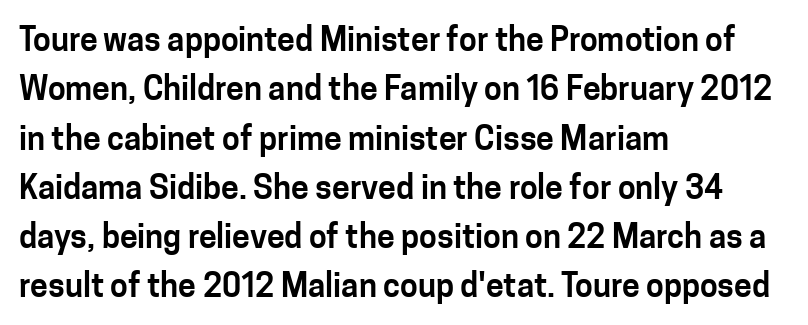
Between one letter and the next there's only the usual sliver of space. The line-height multiplier appears to be the usual default. Each letter keeps its own natural width here, so spacing adapts to shape. The glyphs in this specimen are sans serif. The passage shown is not underscored anywhere. This sample uses an upright cut, with every glyph sitting square on the baseline.
